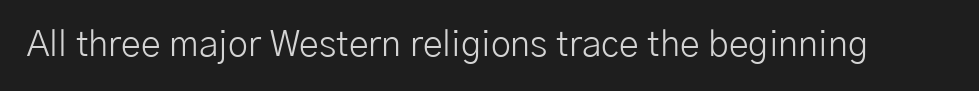
{"serif": "no", "italic": "no", "bold": "no", "weight": "light", "width": "normal", "stroke_contrast": "low", "x_height": "medium", "monospaced": "no", "underline": "no", "letter_spacing": "normal", "letter_spacing_em": 0.0, "glyph_px": 36}
